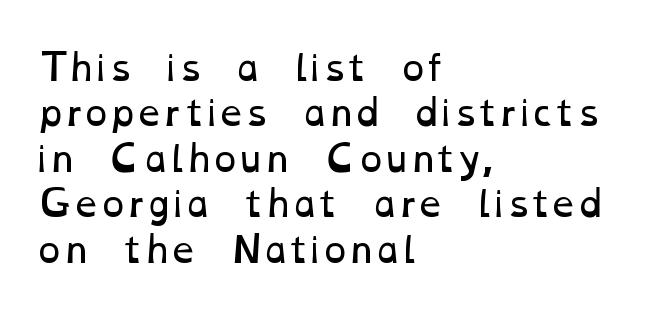
{"bold": "no", "weight": "regular", "width": "wide", "stroke_contrast": "low", "x_height": "medium", "monospaced": "no", "underline": "no", "align": "left", "line_spacing": "normal", "line_spacing_ratio": 1.3, "letter_spacing": "normal", "letter_spacing_em": 0.0, "glyph_px": 35}
